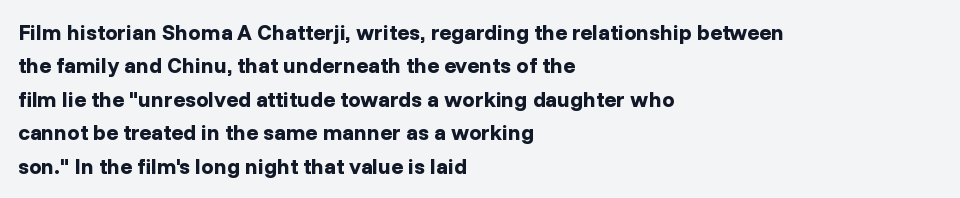
{"italic": "no", "bold": "yes", "underline": "no", "align": "left", "line_spacing": "normal", "line_spacing_ratio": 1.52, "letter_spacing": "normal", "letter_spacing_em": 0.0, "glyph_px": 22}
